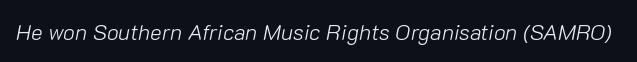
The image shows 22 px text type, italic (leaning right); set normal letter spacing, not underlined.
